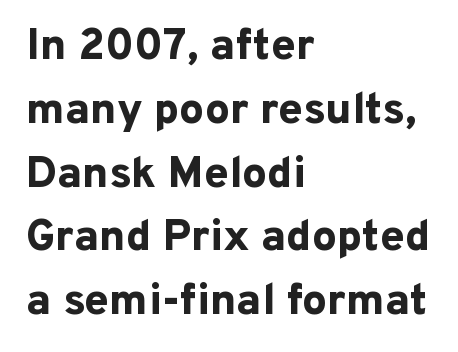
Q: Is the text bold? A: Yes.
Q: Is the text italic (slanted)? A: No, it is upright.
Q: Is the typeface a serif or a sans-serif typeface? A: Sans-serif.
Q: Is the text underlined? A: No.
Q: How is the paragraph aligned? A: Left-aligned.
Q: Is the spacing between letters normal or unusually wide? A: Normal.
Q: Is the spacing between lines tight, normal or loose? A: Normal.
Q: Width (condensed, normal, or wide)? A: Normal.
Q: Stroke contrast? A: Low.
Q: x-height? A: Medium.
Q: Monospaced? A: No.
